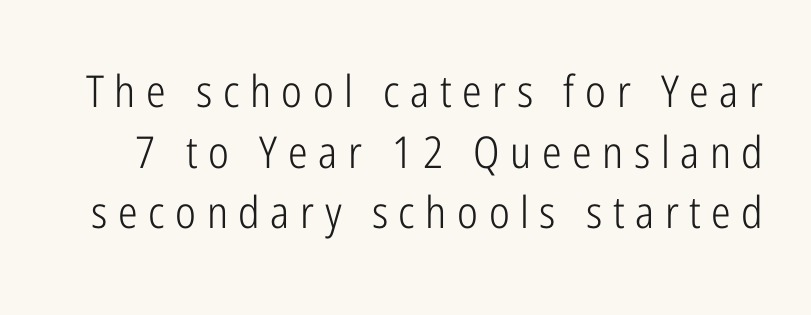
{"serif": "no", "italic": "no", "bold": "no", "weight": "light", "width": "condensed", "stroke_contrast": "low", "x_height": "medium", "monospaced": "no", "underline": "no", "line_spacing": "normal", "line_spacing_ratio": 1.38, "letter_spacing": "wide", "letter_spacing_em": 0.24, "glyph_px": 44}
